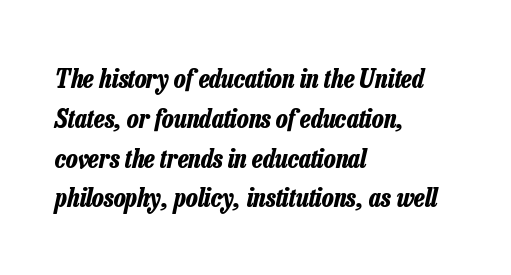
The image shows 26 px bold type, italic (leaning right); set left-aligned, normal line spacing (1.53x), normal letter spacing, not underlined.
